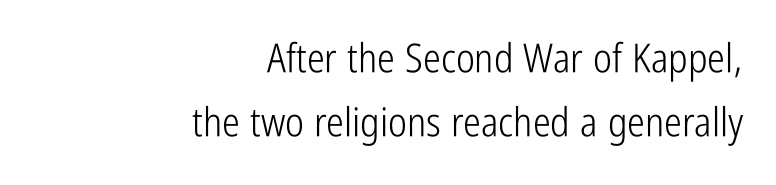
The image shows 40 px light, condensed sans-serif type, upright; set right-aligned, normal line spacing (1.6x), normal letter spacing, not underlined; low stroke contrast and a medium x-height.
